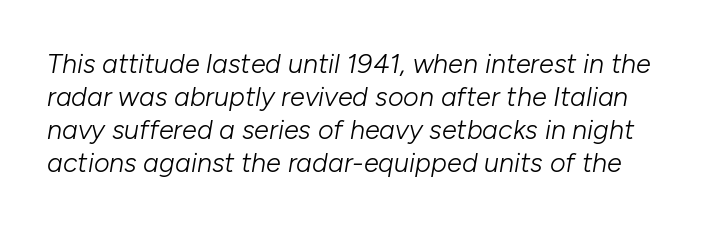
Q: Is the text bold? A: No.
Q: Is the text italic (slanted)? A: Yes, it leans right by about 10 degrees.
Q: Is the text underlined? A: No.
Q: Is the spacing between letters normal or unusually wide? A: Normal.
